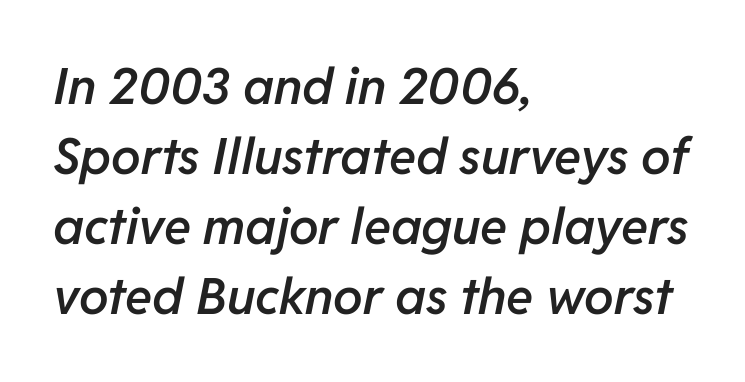
{"italic": "yes", "lean": "right", "slant_degrees": 11, "bold": "semi", "weight": "semibold", "width": "normal", "stroke_contrast": "low", "x_height": "medium", "monospaced": "no", "underline": "no", "align": "left", "line_spacing": "normal", "line_spacing_ratio": 1.4, "letter_spacing": "normal", "letter_spacing_em": 0.0, "glyph_px": 50}
